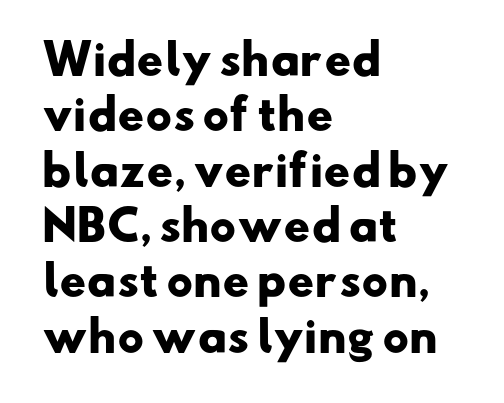
Short note: letters normally spaced. Is this a fixed-width face? No — the glyphs have proportional, varying widths. On the weight axis this lands at bold, roughly 700. Letters rest on an invisible, unmarked baseline.
